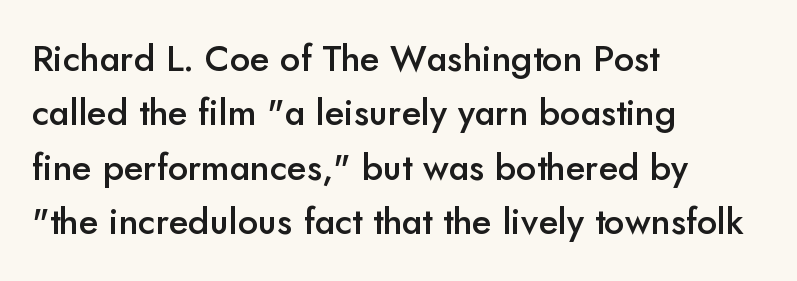
{"serif": "no", "italic": "no", "bold": "semi", "weight": "semibold", "width": "normal", "stroke_contrast": "low", "x_height": "small", "monospaced": "no", "underline": "no", "align": "left", "line_spacing": "normal", "line_spacing_ratio": 1.51, "letter_spacing": "normal", "letter_spacing_em": 0.0, "glyph_px": 36}
